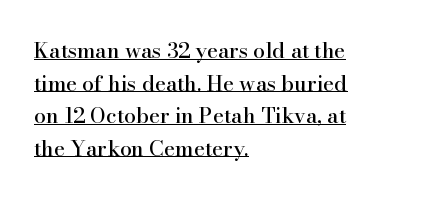
{"italic": "no", "underline": "yes", "align": "left", "line_spacing": "normal", "line_spacing_ratio": 1.55, "letter_spacing": "normal", "letter_spacing_em": 0.0, "glyph_px": 21}
